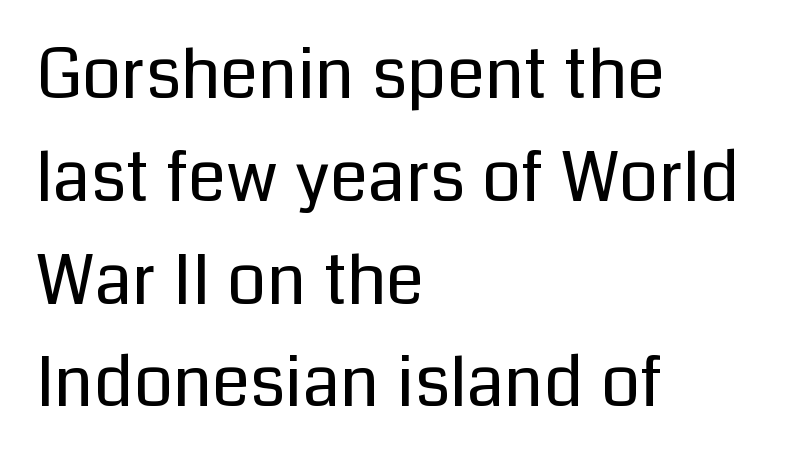
{"serif": "no", "italic": "no", "bold": "no", "weight": "regular", "width": "normal", "stroke_contrast": "low", "x_height": "medium", "monospaced": "no", "underline": "no", "align": "left", "line_spacing": "normal", "line_spacing_ratio": 1.49, "letter_spacing": "normal", "letter_spacing_em": 0.0, "glyph_px": 69}
